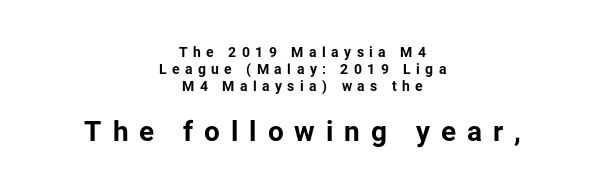
{"serif": "no", "italic": "no", "bold": "yes", "weight": "bold", "width": "normal", "stroke_contrast": "low", "x_height": "medium", "monospaced": "no", "underline": "no", "align": "center", "line_spacing_ratio": 1.22, "letter_spacing": "wide", "letter_spacing_em": 0.39, "larger_block": "second", "size_ratio": 2.0, "glyph_px": 28}
